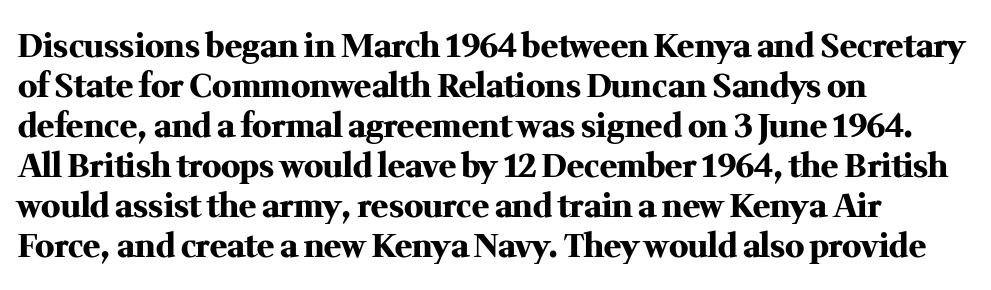
Q: Is the text bold? A: Yes.
Q: Is the text italic (slanted)? A: No, it is upright.
Q: Is the typeface a serif or a sans-serif typeface? A: Serif.
Q: Is the text underlined? A: No.
Q: How is the paragraph aligned? A: Left-aligned.
Q: Is the spacing between letters normal or unusually wide? A: Normal.
Q: Is the spacing between lines tight, normal or loose? A: Normal.
Q: Width (condensed, normal, or wide)? A: Normal.
Q: Stroke contrast? A: Medium.
Q: x-height? A: Medium.
Q: Monospaced? A: No.
